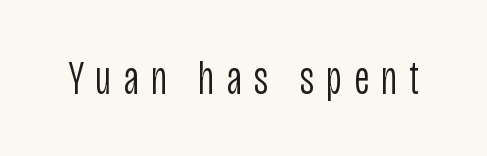
The image shows 48 px light, condensed sans-serif type, upright; set unusually wide letter spacing (+0.25 em), not underlined; low stroke contrast and a large x-height.
